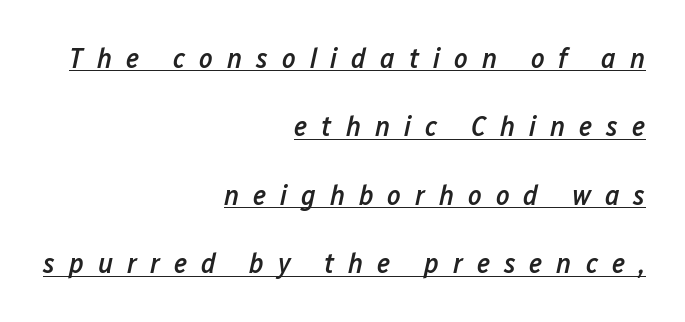
{"italic": "yes", "lean": "right", "slant_degrees": 12, "bold": "semi", "weight": "semibold", "width": "condensed", "stroke_contrast": "low", "x_height": "medium", "monospaced": "no", "underline": "yes", "align": "right", "line_spacing": "loose", "line_spacing_ratio": 2.36, "letter_spacing": "wide", "letter_spacing_em": 0.48, "glyph_px": 29}
